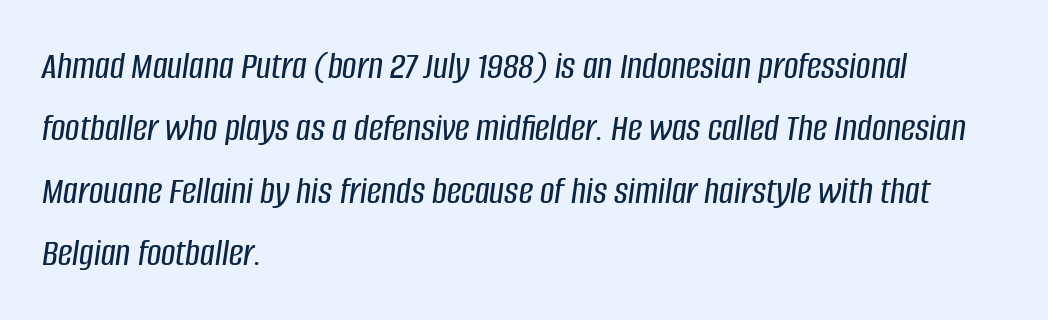
{"italic": "yes", "lean": "right", "slant_degrees": 8, "width": "condensed", "stroke_contrast": "low", "x_height": "large", "monospaced": "no", "underline": "no", "align": "left", "line_spacing": "normal", "line_spacing_ratio": 1.56, "letter_spacing": "normal", "letter_spacing_em": 0.0, "glyph_px": 40}
